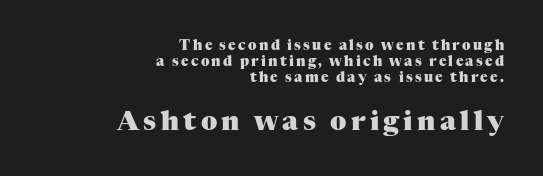
{"italic": "no", "bold": "yes", "underline": "no", "align": "right", "line_spacing": "tight", "line_spacing_ratio": 1.15, "larger_block": "second", "size_ratio": 1.93, "glyph_px": 27}
